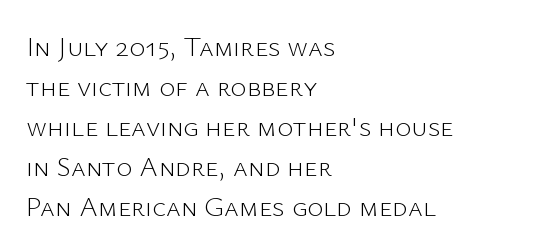
The image shows 28 px light sans-serif type, upright; set left-aligned, normal line spacing (1.43x), normal letter spacing, not underlined; low stroke contrast and a medium x-height.
